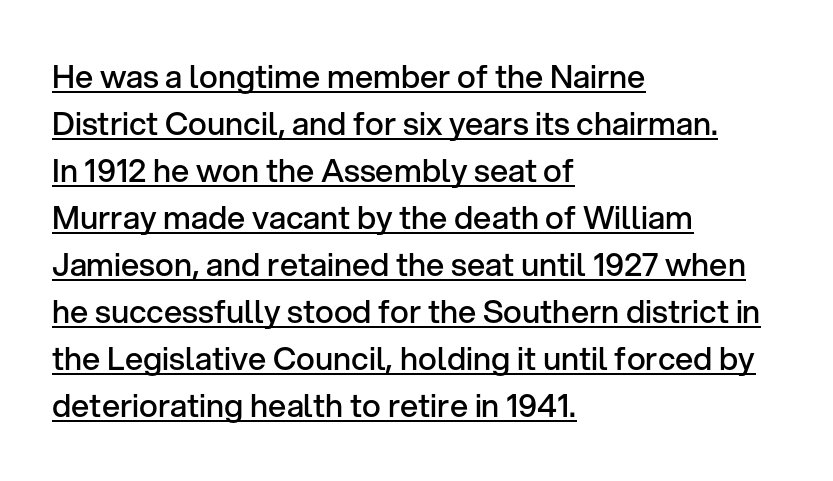
The rendering uses natural spacing where letterforms have individual widths. Baseline-to-baseline distance is the conventional proportion of letter height. Typeset ragged right — the left edge is the straight one. The designer went with a sans here, leaving each stem footless. Quick note: underline on. There is no visible air inserted between adjacent glyphs.
